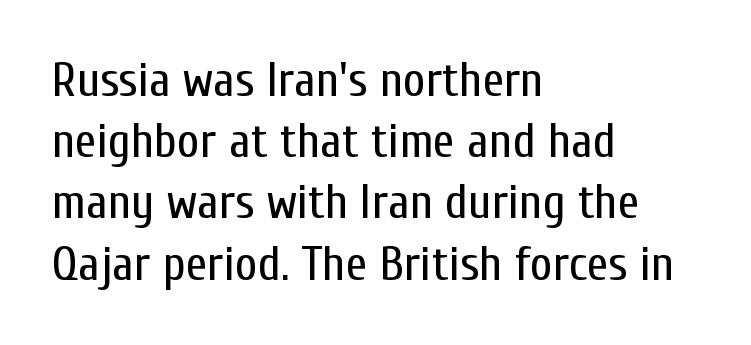
The image shows 49 px regular-weight, condensed sans-serif type, upright; set left-aligned, normal line spacing (1.25x), normal letter spacing, not underlined; low stroke contrast and a medium x-height.
